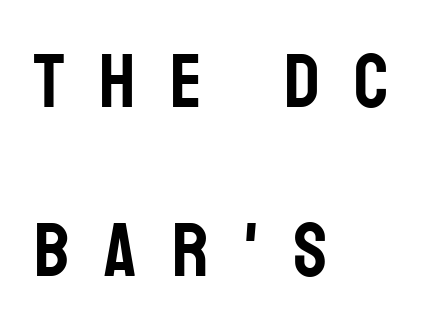
Stroke terminals: plain, sans-serif. Vertically, the passage feels expansive, rows floating well apart. Check under the words: just untouched page. A roman cut, with each character standing at attention.
